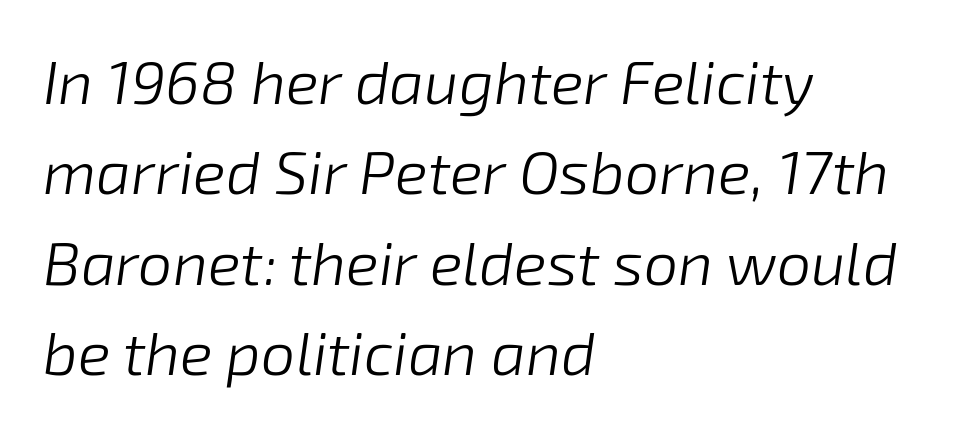
{"italic": "yes", "lean": "right", "slant_degrees": 8, "bold": "no", "weight": "light", "width": "normal", "stroke_contrast": "low", "x_height": "medium", "monospaced": "no", "underline": "no", "align": "left", "line_spacing": "normal", "line_spacing_ratio": 1.48, "letter_spacing": "normal", "letter_spacing_em": 0.0, "glyph_px": 61}
